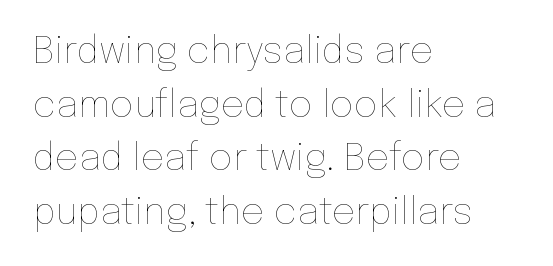
{"italic": "no", "bold": "no", "weight": "thin", "width": "normal", "stroke_contrast": "low", "x_height": "medium", "monospaced": "no", "underline": "no", "align": "left", "line_spacing": "normal", "line_spacing_ratio": 1.45, "letter_spacing": "normal", "letter_spacing_em": 0.0, "glyph_px": 37}
